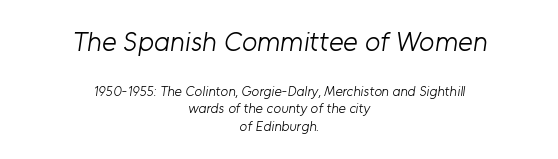
Where is the straight margin? There isn't one; the lines are centered. Here the first block reads like a headline and the second like body copy. I'd call this a sans setting — the letters go barefoot. Stem width sits at or under what a default text font uses. Reading down the column, the eye jumps a familiar distance to each next line. Character widths vary here, with narrow letters taking less room than wide ones.
